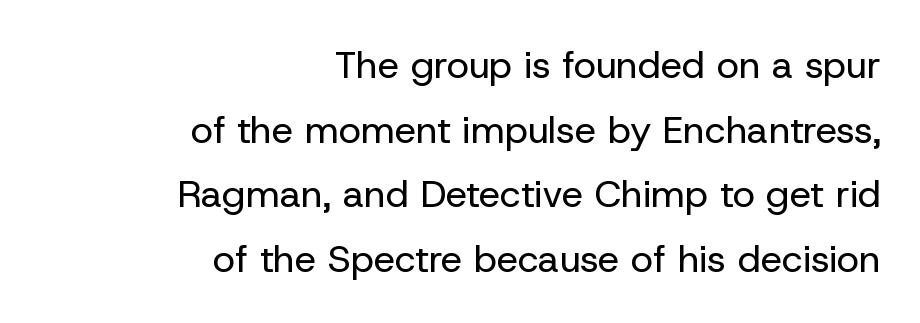
Each letter keeps its own natural width here, so spacing adapts to shape. Nothing sits at the stroke ends, so this counts as sans-serif. Designer's note — italics off, roman on. How are the letters spaced? Ordinarily, with no added tracking. Is the block centered? No — it sits flush against the right margin. These glyphs show unthickened strokes, regular width or finer.
